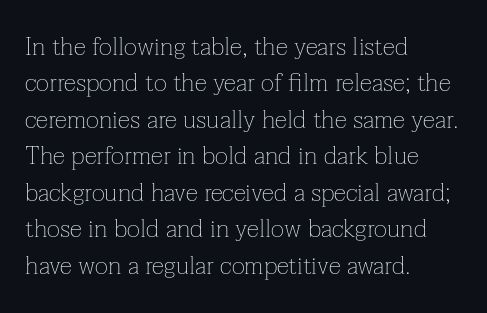
{"italic": "no", "bold": "no", "underline": "no", "align": "left", "line_spacing": "normal", "line_spacing_ratio": 1.46, "letter_spacing": "normal", "letter_spacing_em": 0.0, "glyph_px": 25}
